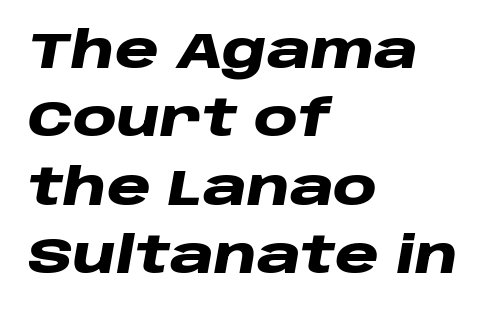
Q: Is the text bold? A: Yes.
Q: Is the text italic (slanted)? A: Yes, it leans right by about 10 degrees.
Q: Is the text underlined? A: No.
Q: How is the paragraph aligned? A: Left-aligned.
Q: Is the spacing between letters normal or unusually wide? A: Normal.
Q: Is the spacing between lines tight, normal or loose? A: Normal.
Q: Width (condensed, normal, or wide)? A: Wide.
Q: Stroke contrast? A: Low.
Q: x-height? A: Large.
Q: Monospaced? A: No.
